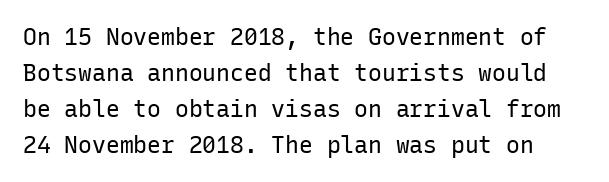
The font is comparable to plain body text, perhaps lighter. Honestly, the letter spacing is just normal — you wouldn't notice it. Ascenders rise straight up at ninety degrees. This block has exactly the height ordinary leading produces. The strip under each line holds only bare page.
